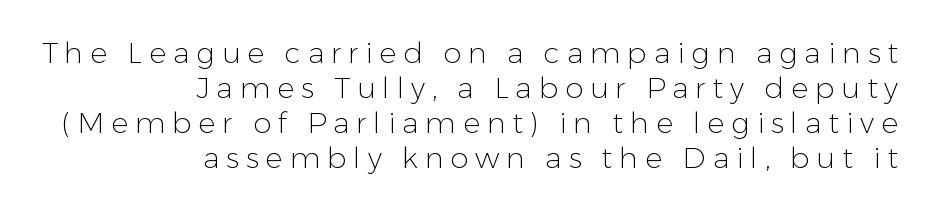
The baseline area is clear. Is this a fixed-width face? No — the glyphs have proportional, varying widths. Unlike italic type, these characters show no tilt at all. One-word summary of the alignment: right. The strokes carry an ordinary text weight at most.
